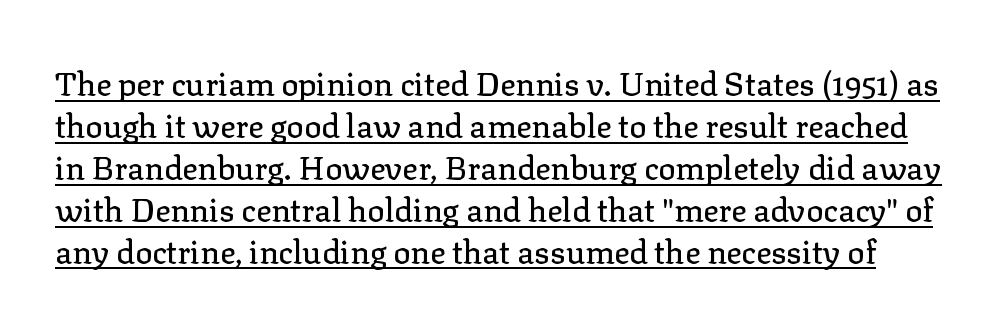
Q: Is the text italic (slanted)? A: No, it is upright.
Q: Is the typeface a serif or a sans-serif typeface? A: Serif.
Q: Is the text underlined? A: Yes.
Q: Is the spacing between letters normal or unusually wide? A: Normal.
Q: Is the spacing between lines tight, normal or loose? A: Normal.
Q: Width (condensed, normal, or wide)? A: Normal.
Q: Stroke contrast? A: Low.
Q: x-height? A: Medium.
Q: Monospaced? A: No.
